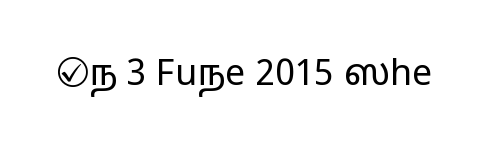
The image shows 36 px regular-weight, wide sans-serif type, upright; set normal letter spacing, not underlined; low stroke contrast and a medium x-height.
